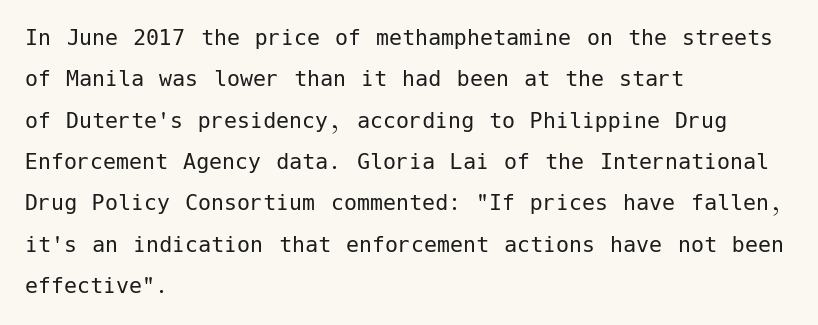
{"italic": "no", "bold": "no", "underline": "no", "align": "left", "line_spacing": "normal", "line_spacing_ratio": 1.59, "letter_spacing": "normal", "letter_spacing_em": 0.0, "glyph_px": 26}
